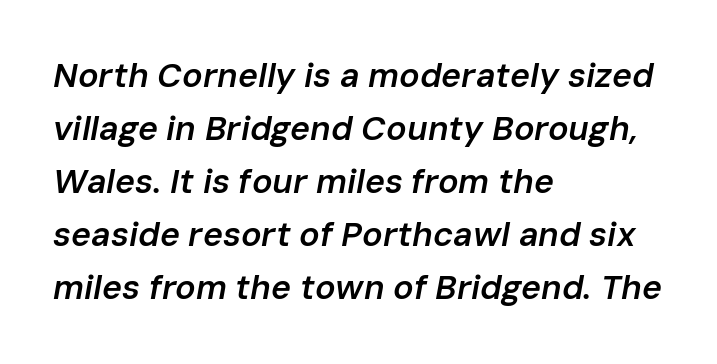
The image shows 34 px semibold type, italic (leaning right); set left-aligned, normal line spacing (1.56x), normal letter spacing, not underlined; low stroke contrast and a medium x-height.
